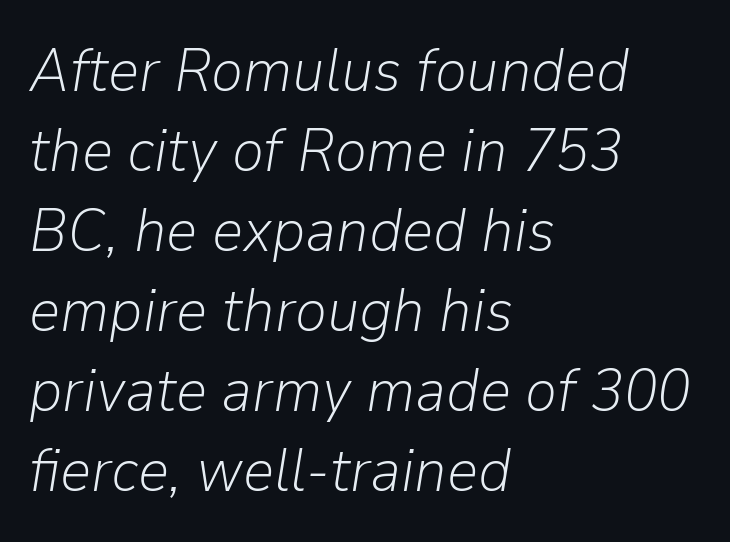
The image shows 61 px light type, italic (leaning right); set left-aligned, normal line spacing (1.31x), normal letter spacing, not underlined; low stroke contrast and a medium x-height.
